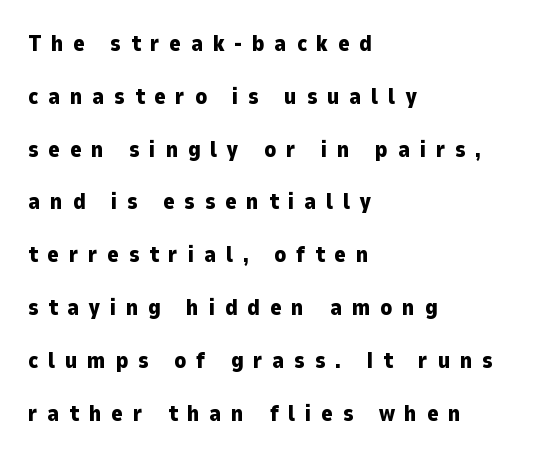
In terms of weight, the rendering is a true, heavy bold. Posture: upright roman. The strip under each line holds only bare page. The paragraph shown leans on its left margin. The rendering inserts visible extra space after every character.
